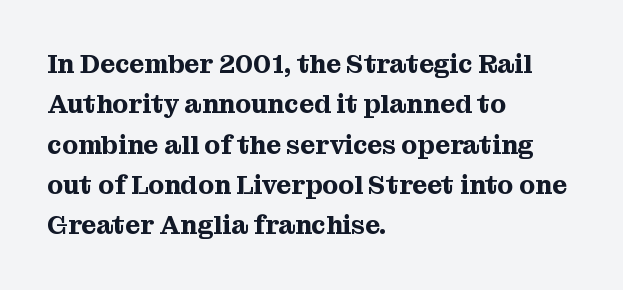
The image shows 26 px text type, upright; set left-aligned, normal line spacing (1.55x), normal letter spacing, not underlined.
